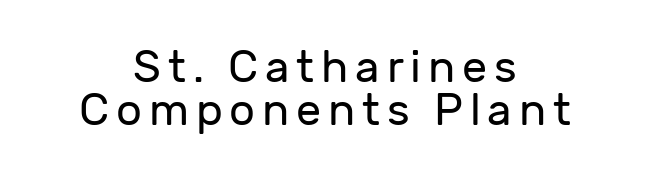
{"serif": "no", "italic": "no", "bold": "no", "weight": "regular", "width": "normal", "stroke_contrast": "low", "x_height": "medium", "monospaced": "no", "underline": "no", "align": "center", "line_spacing": "tight", "line_spacing_ratio": 0.96, "glyph_px": 45}
